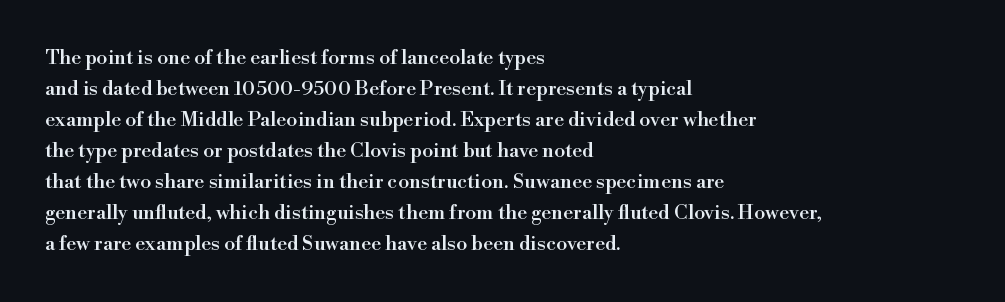
{"italic": "no", "underline": "no", "align": "left", "line_spacing": "normal", "line_spacing_ratio": 1.55, "letter_spacing": "normal", "letter_spacing_em": 0.0, "glyph_px": 20}
